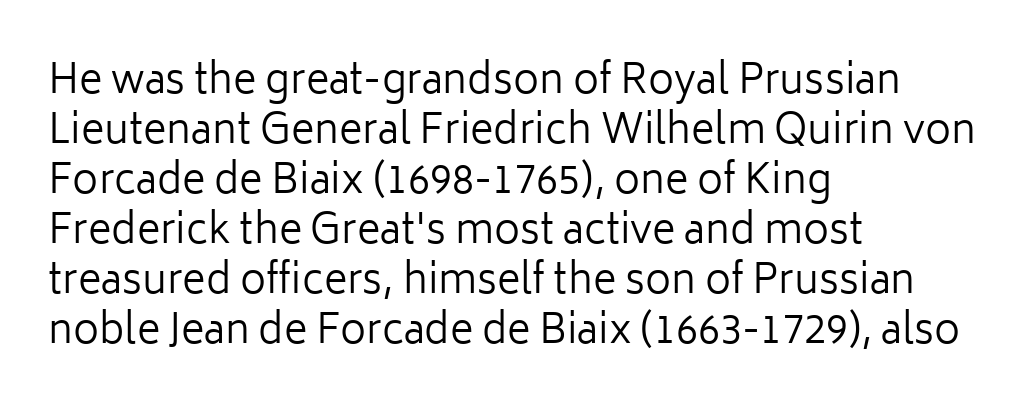
Q: Is the text bold? A: No.
Q: Is the text italic (slanted)? A: No, it is upright.
Q: Is the typeface a serif or a sans-serif typeface? A: Sans-serif.
Q: Is the text underlined? A: No.
Q: How is the paragraph aligned? A: Left-aligned.
Q: Is the spacing between letters normal or unusually wide? A: Normal.
Q: Is the spacing between lines tight, normal or loose? A: Normal.
Q: Width (condensed, normal, or wide)? A: Normal.
Q: Stroke contrast? A: Low.
Q: x-height? A: Medium.
Q: Monospaced? A: No.
